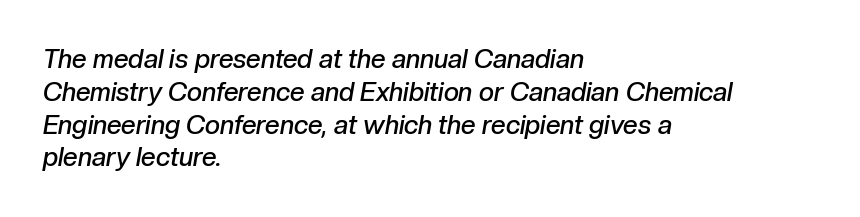
{"italic": "yes", "lean": "right", "slant_degrees": 10, "bold": "semi", "underline": "no", "align": "left", "line_spacing": "normal", "line_spacing_ratio": 1.26, "letter_spacing": "normal", "letter_spacing_em": 0.0, "glyph_px": 26}
